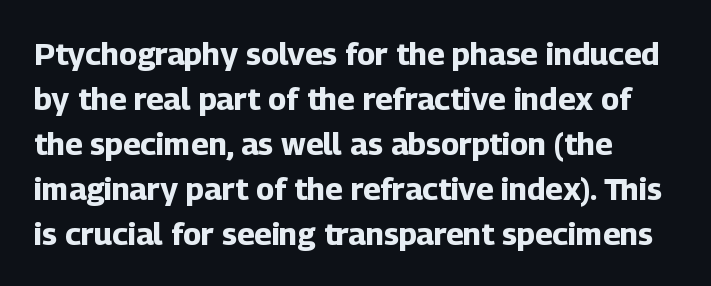
The image shows 31 px bold sans-serif type, upright; set left-aligned, normal line spacing (1.45x), normal letter spacing, not underlined; low stroke contrast and a medium x-height.
